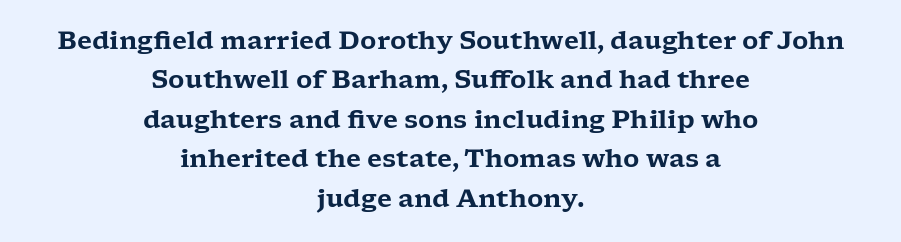
The image shows 25 px text type, upright; set centered, normal line spacing (1.58x), normal letter spacing, not underlined.
